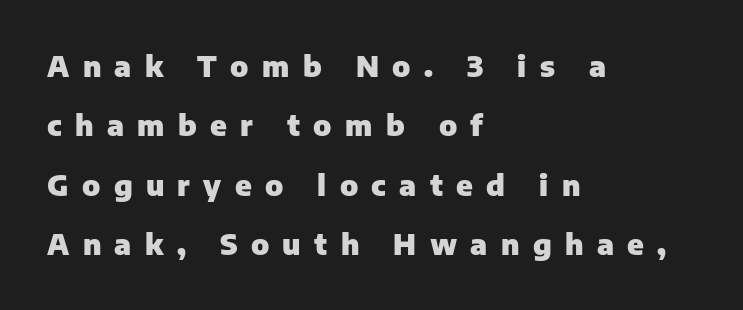
{"serif": "no", "italic": "no", "bold": "yes", "weight": "heavy", "width": "normal", "stroke_contrast": "low", "x_height": "medium", "monospaced": "no", "underline": "no", "align": "left", "line_spacing": "loose", "line_spacing_ratio": 2.05, "letter_spacing": "wide", "letter_spacing_em": 0.46, "glyph_px": 29}
